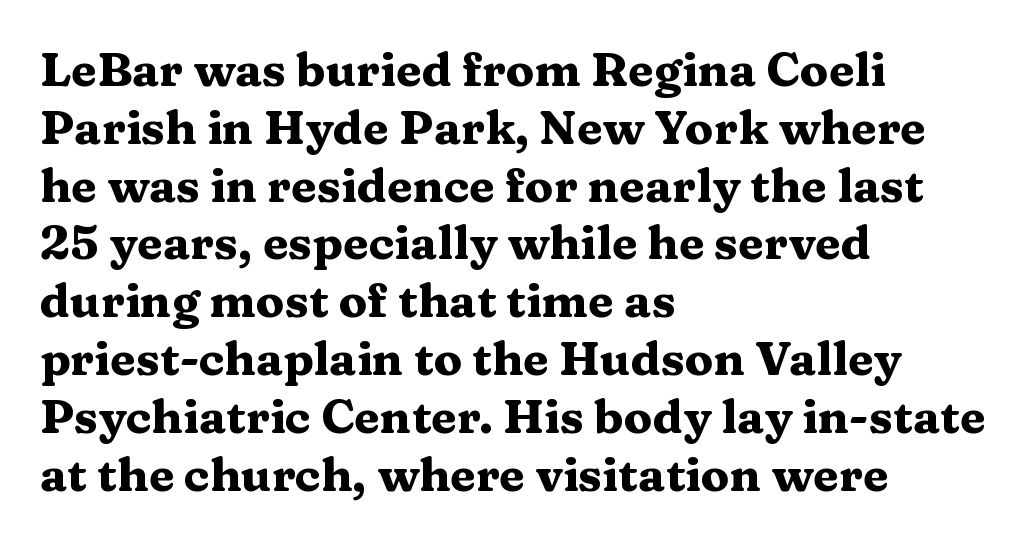
Q: Is the text bold? A: Yes.
Q: Is the text italic (slanted)? A: No, it is upright.
Q: Is the typeface a serif or a sans-serif typeface? A: Serif.
Q: Is the text underlined? A: No.
Q: How is the paragraph aligned? A: Left-aligned.
Q: Is the spacing between letters normal or unusually wide? A: Normal.
Q: Width (condensed, normal, or wide)? A: Wide.
Q: Stroke contrast? A: Medium.
Q: x-height? A: Medium.
Q: Monospaced? A: No.
